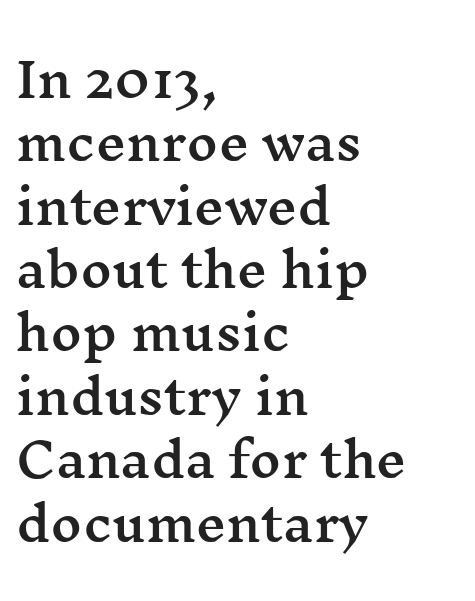
Clear beneath every line of the passage. This block has exactly the height ordinary leading produces. Italic? Not at all — the glyphs are vertical. This rendering uses left alignment, leaving the right contour irregular.
